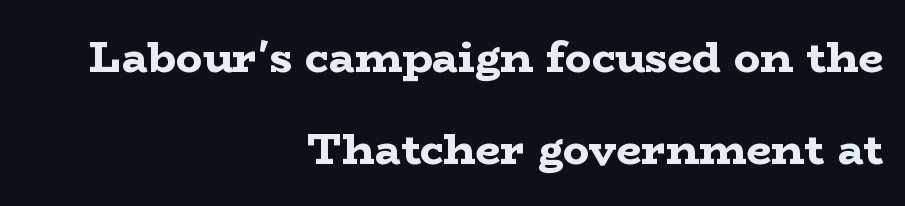
The image shows 44 px bold, wide serif type, upright; set right-aligned, loose line spacing (2.1x), normal letter spacing, not underlined; low stroke contrast and a medium x-height.
